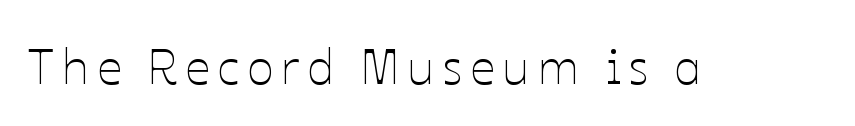
Q: Is the text bold? A: No.
Q: Is the text italic (slanted)? A: No, it is upright.
Q: Is the text underlined? A: No.
Q: Width (condensed, normal, or wide)? A: Normal.
Q: Stroke contrast? A: Low.
Q: x-height? A: Medium.
Q: Monospaced? A: No.
